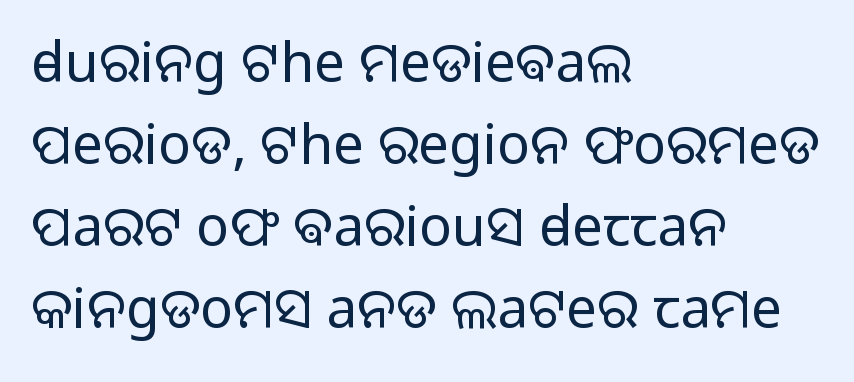
{"serif": "no", "italic": "no", "bold": "no", "weight": "light", "width": "normal", "stroke_contrast": "low", "x_height": "medium", "monospaced": "no", "underline": "no", "align": "left", "line_spacing": "normal", "line_spacing_ratio": 1.49, "letter_spacing": "normal", "letter_spacing_em": 0.0, "glyph_px": 55}
